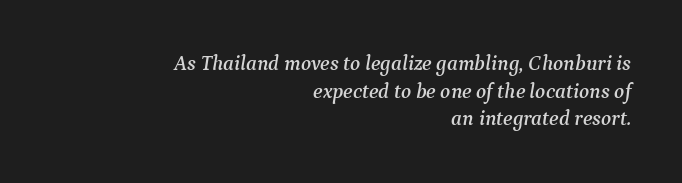
The glyphs look as if they've been sheared to an angle. Summary of vertical rhythm: regular, with standard interline spacing. Check under the words: just untouched page. The paragraph shown leans on its right margin. In terms of letterspacing, this is plain default setting.
